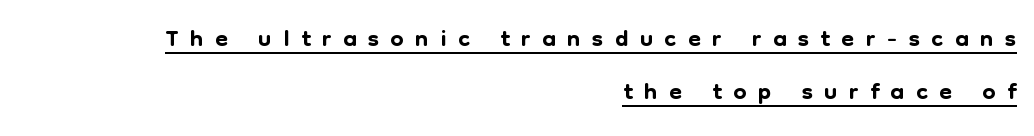
The image shows 37 px sans-serif type, upright; set right-aligned, normal line spacing (1.44x), unusually wide letter spacing (+0.31 em), underlined; low stroke contrast and a medium x-height.
